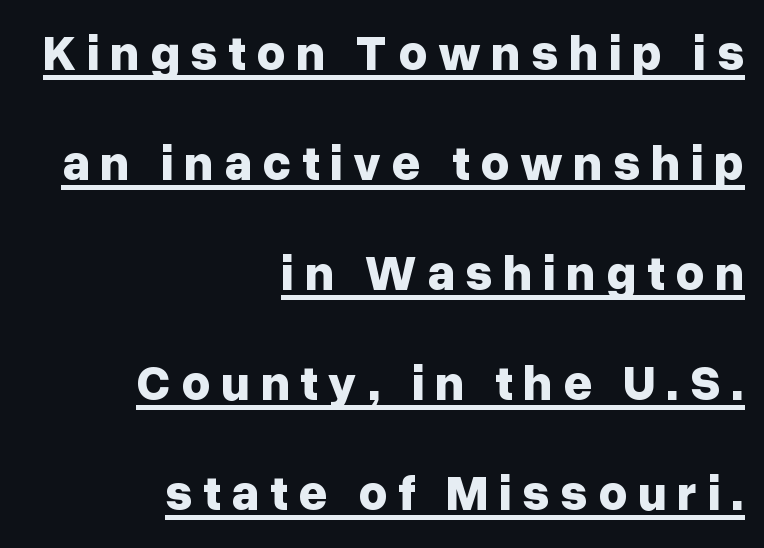
Q: Is the text bold? A: Yes.
Q: Is the text italic (slanted)? A: No, it is upright.
Q: Is the typeface a serif or a sans-serif typeface? A: Sans-serif.
Q: Is the text underlined? A: Yes.
Q: How is the paragraph aligned? A: Right-aligned.
Q: Is the spacing between letters normal or unusually wide? A: Unusually wide.
Q: Is the spacing between lines tight, normal or loose? A: Loose.
Q: Width (condensed, normal, or wide)? A: Normal.
Q: Stroke contrast? A: Low.
Q: x-height? A: Medium.
Q: Monospaced? A: No.
